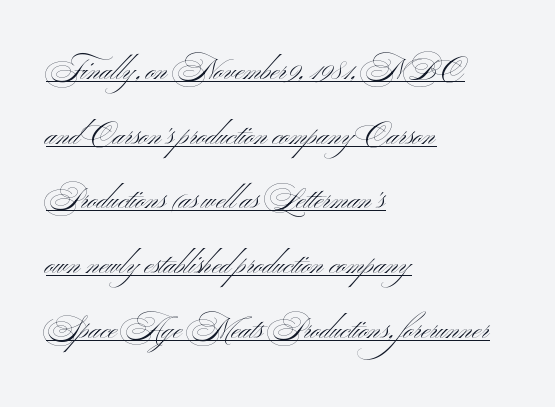
Q: Is the text bold? A: No.
Q: Is the text italic (slanted)? A: Yes.
Q: Is the typeface a serif or a sans-serif typeface? A: Sans-serif.
Q: Is the text underlined? A: Yes.
Q: How is the paragraph aligned? A: Left-aligned.
Q: Is the spacing between letters normal or unusually wide? A: Normal.
Q: Is the spacing between lines tight, normal or loose? A: Loose.
Q: Width (condensed, normal, or wide)? A: Wide.
Q: Stroke contrast? A: Medium.
Q: x-height? A: Small.
Q: Monospaced? A: No.
